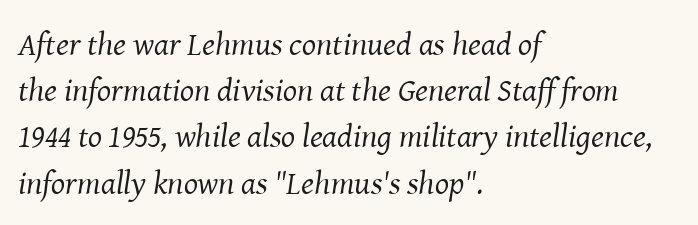
Q: Is the text bold? A: No.
Q: Is the text italic (slanted)? A: Yes, it leans right by about 8 degrees.
Q: Is the typeface a serif or a sans-serif typeface? A: Serif.
Q: Is the text underlined? A: No.
Q: How is the paragraph aligned? A: Left-aligned.
Q: Is the spacing between letters normal or unusually wide? A: Normal.
Q: Is the spacing between lines tight, normal or loose? A: Normal.
Q: Width (condensed, normal, or wide)? A: Normal.
Q: Stroke contrast? A: Medium.
Q: x-height? A: Medium.
Q: Monospaced? A: No.
